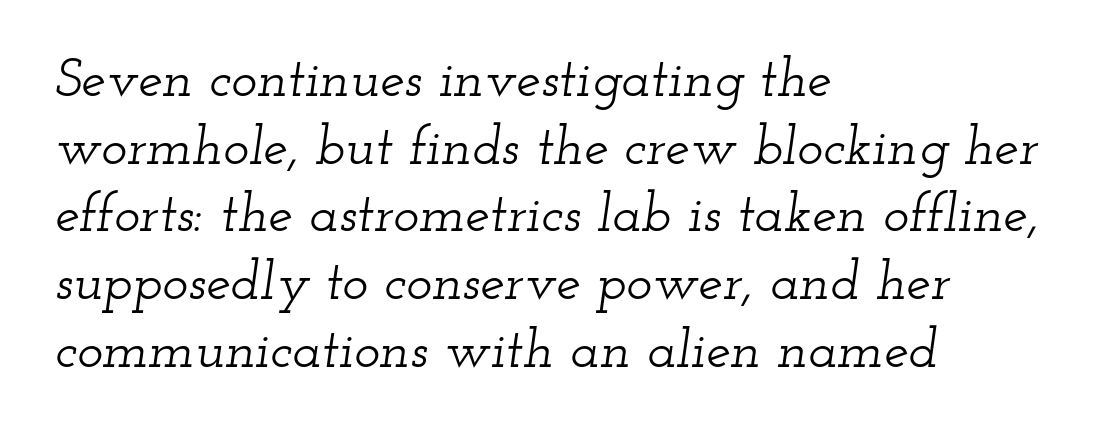
Q: Is the text italic (slanted)? A: Yes, it leans right by about 12 degrees.
Q: Is the typeface a serif or a sans-serif typeface? A: Serif.
Q: Is the text underlined? A: No.
Q: How is the paragraph aligned? A: Left-aligned.
Q: Is the spacing between letters normal or unusually wide? A: Normal.
Q: Width (condensed, normal, or wide)? A: Wide.
Q: Stroke contrast? A: Low.
Q: x-height? A: Small.
Q: Monospaced? A: No.
